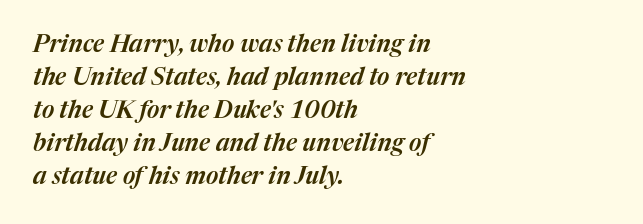
Successive baselines arrive at the customary interval. Slanted lettering throughout. You could call the tracking neutral — neither tight nor loose. Words float on clear page, feet unadorned.
